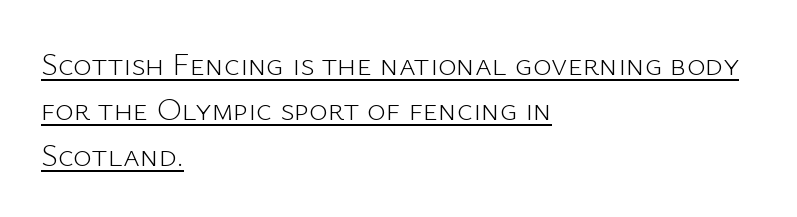
{"serif": "no", "italic": "no", "bold": "no", "weight": "light", "width": "normal", "stroke_contrast": "low", "x_height": "medium", "monospaced": "no", "underline": "yes", "align": "left", "line_spacing": "normal", "line_spacing_ratio": 1.42, "letter_spacing": "normal", "letter_spacing_em": 0.0, "glyph_px": 32}
